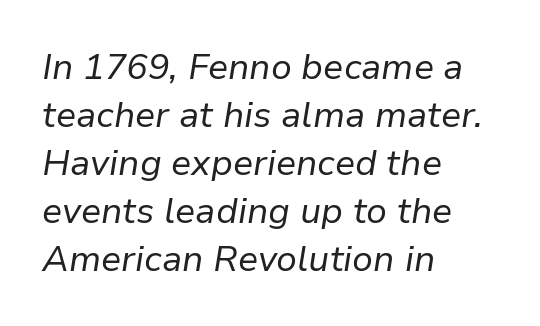
The image shows 36 px regular-weight type, italic (leaning right); set left-aligned, normal line spacing (1.33x), normal letter spacing, not underlined; low stroke contrast and a medium x-height.
